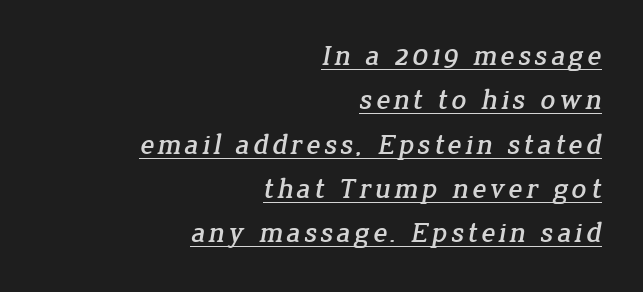
{"serif": "yes", "width": "normal", "stroke_contrast": "low", "x_height": "medium", "monospaced": "no", "underline": "yes", "align": "right", "line_spacing": "normal", "line_spacing_ratio": 1.53, "glyph_px": 29}
